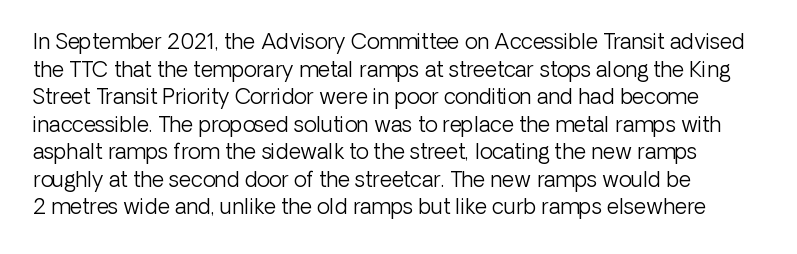
Teacher's note: observe the even left margin — that is flush-left alignment. The line texture is even and compact thanks to regular tracking. The lettering stays uniformly vertical, giving the passage a roman look. The baseline area is clear.
